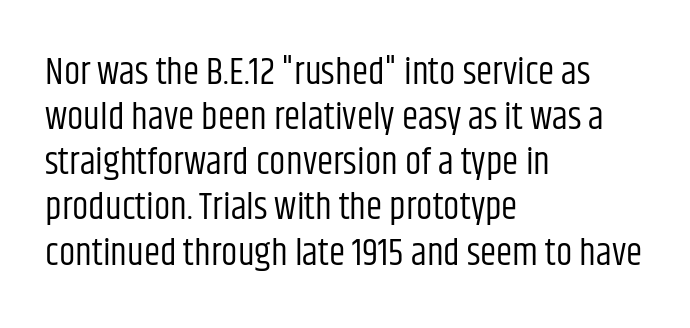
{"serif": "no", "italic": "no", "bold": "no", "weight": "regular", "width": "condensed", "stroke_contrast": "low", "x_height": "large", "monospaced": "no", "underline": "no", "align": "left", "line_spacing_ratio": 1.22, "letter_spacing": "normal", "letter_spacing_em": 0.0, "glyph_px": 37}
